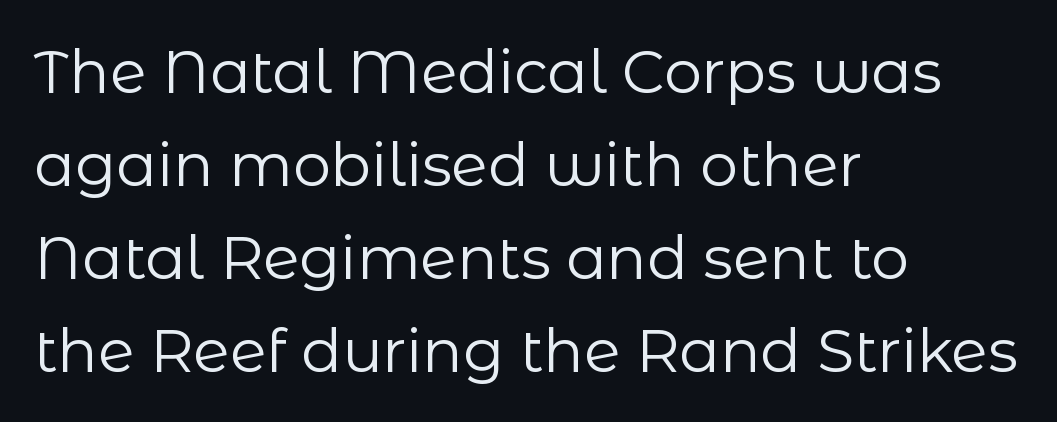
{"serif": "no", "italic": "no", "bold": "no", "weight": "regular", "width": "normal", "stroke_contrast": "low", "x_height": "medium", "monospaced": "no", "underline": "no", "align": "left", "line_spacing": "normal", "line_spacing_ratio": 1.55, "letter_spacing": "normal", "letter_spacing_em": 0.0, "glyph_px": 60}
